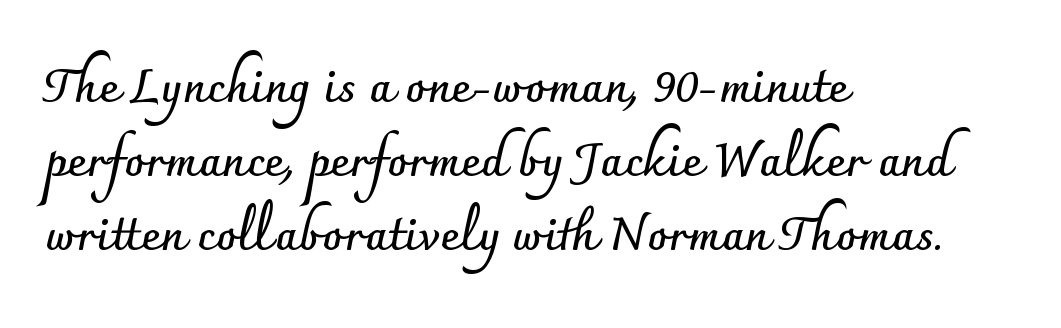
The image shows 47 px semibold sans-serif type; set left-aligned, normal line spacing (1.57x), normal letter spacing, not underlined; low stroke contrast and a small x-height.
